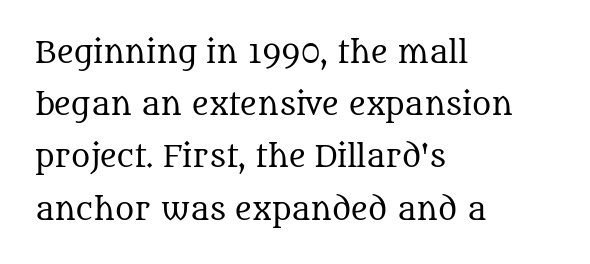
{"serif": "yes", "italic": "no", "bold": "no", "weight": "regular", "width": "normal", "stroke_contrast": "medium", "x_height": "large", "monospaced": "no", "underline": "no", "align": "left", "line_spacing_ratio": 1.8, "letter_spacing": "normal", "letter_spacing_em": 0.0, "glyph_px": 29}
